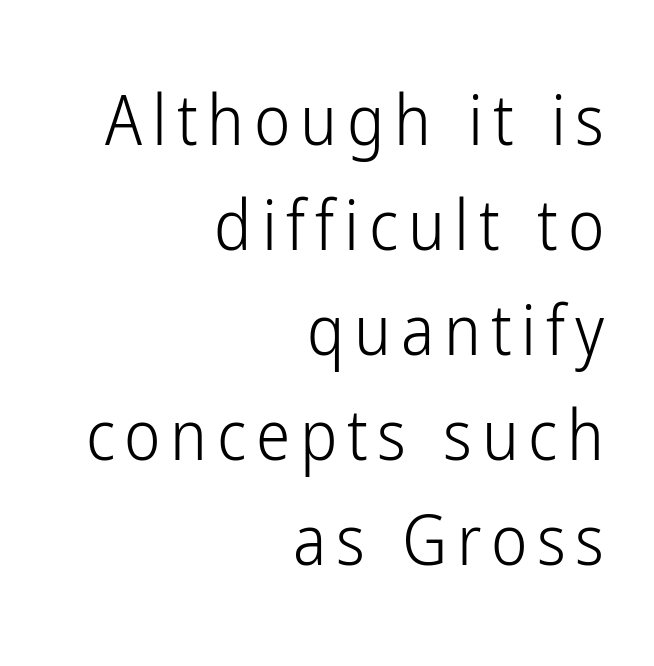
Words float on clear page, feet unadorned. Think of a printed novel: that variable character pitch is what you see here. Horizontal alignment here is rightward, an uncommon choice for prose. Line spacing here is normal.
